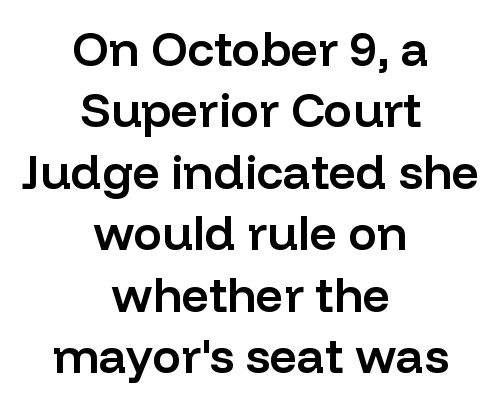
{"serif": "no", "italic": "no", "bold": "semi", "weight": "semibold", "width": "normal", "stroke_contrast": "low", "x_height": "medium", "monospaced": "no", "underline": "no", "align": "center", "line_spacing": "normal", "line_spacing_ratio": 1.28, "letter_spacing": "normal", "letter_spacing_em": 0.0, "glyph_px": 48}
